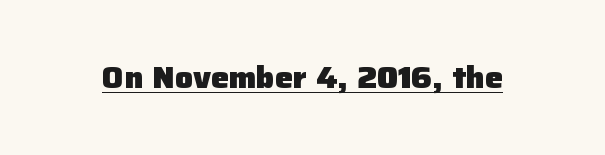
{"serif": "no", "italic": "no", "bold": "yes", "weight": "heavy", "width": "normal", "stroke_contrast": "low", "x_height": "medium", "monospaced": "no", "underline": "yes", "letter_spacing": "normal", "letter_spacing_em": 0.0, "glyph_px": 30}
